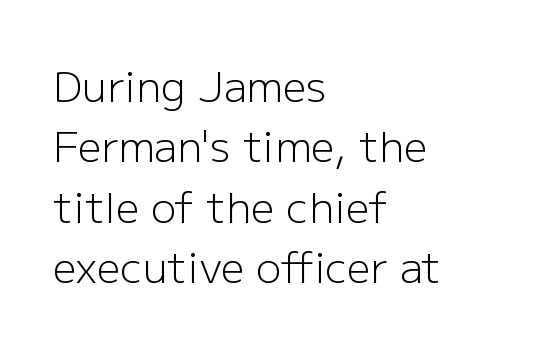
The font's upright variant was chosen for this text. This rendering uses left alignment, leaving the right contour irregular. Vertically, the passage feels balanced, rows spaced as you'd expect. The rendering keeps characters at their native spacing. This is not heavy type; no bold has been used.
